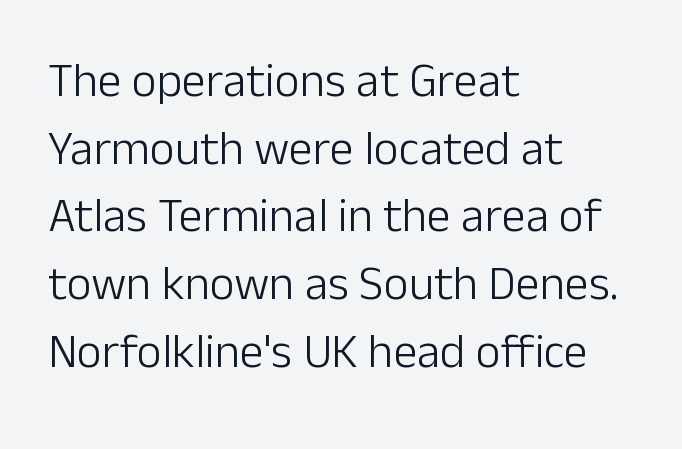
{"serif": "no", "italic": "no", "bold": "no", "weight": "light", "width": "normal", "stroke_contrast": "low", "x_height": "medium", "monospaced": "no", "underline": "no", "align": "left", "line_spacing": "normal", "line_spacing_ratio": 1.41, "letter_spacing": "normal", "letter_spacing_em": 0.0, "glyph_px": 48}
